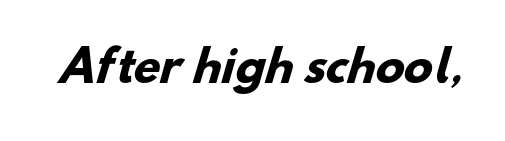
Q: Is the text bold? A: Yes.
Q: Is the typeface a serif or a sans-serif typeface? A: Sans-serif.
Q: Is the text underlined? A: No.
Q: Is the spacing between letters normal or unusually wide? A: Normal.
Q: Width (condensed, normal, or wide)? A: Normal.
Q: Stroke contrast? A: Low.
Q: x-height? A: Small.
Q: Monospaced? A: No.
